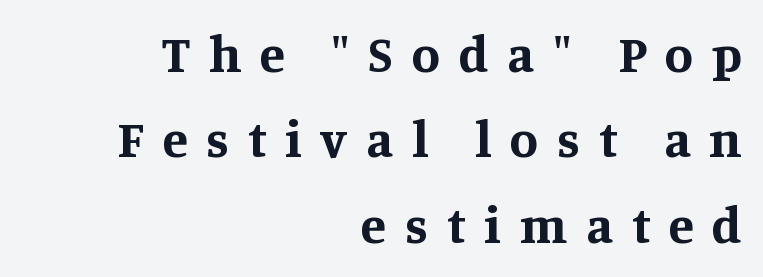
The image shows 52 px bold serif type, upright; set right-aligned, normal line spacing (1.64x), unusually wide letter spacing (+0.36 em), not underlined; medium stroke contrast and a large x-height.
